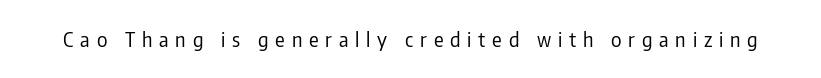
{"italic": "no", "bold": "no", "underline": "no", "letter_spacing": "wide", "letter_spacing_em": 0.34, "glyph_px": 20}
